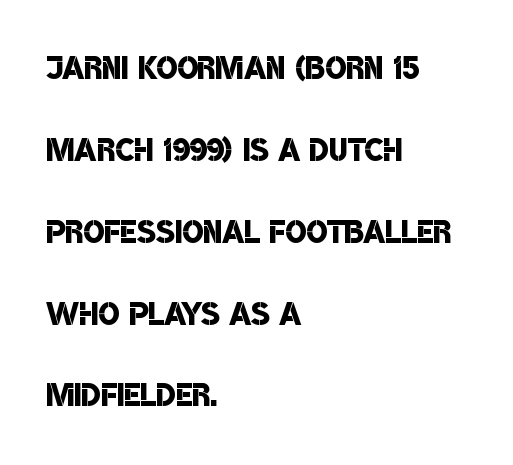
{"serif": "no", "bold": "semi", "weight": "semibold", "width": "condensed", "stroke_contrast": "low", "x_height": "large", "monospaced": "no", "underline": "no", "align": "left", "line_spacing_ratio": 1.86, "letter_spacing": "normal", "letter_spacing_em": 0.0, "glyph_px": 44}
